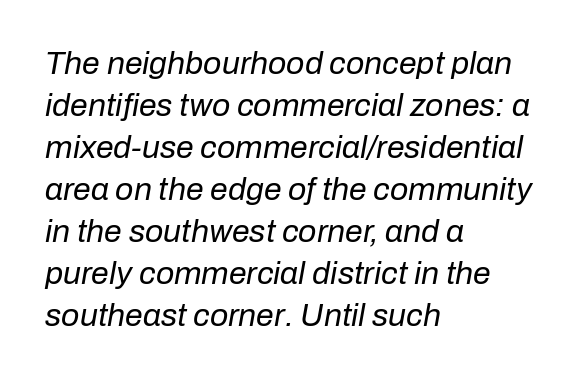
Q: Is the text bold? A: No.
Q: Is the text italic (slanted)? A: Yes, it leans right by about 10 degrees.
Q: Is the text underlined? A: No.
Q: How is the paragraph aligned? A: Left-aligned.
Q: Is the spacing between letters normal or unusually wide? A: Normal.
Q: Is the spacing between lines tight, normal or loose? A: Normal.
Q: Width (condensed, normal, or wide)? A: Normal.
Q: Stroke contrast? A: Low.
Q: x-height? A: Medium.
Q: Monospaced? A: No.
